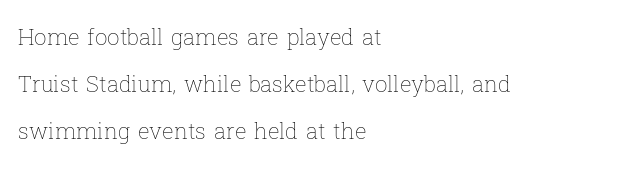
Posture: vertical. These lines are set flush left with a ragged right edge. You could call the tracking neutral — neither tight nor loose. Vertically, the passage feels expansive, rows floating well apart. A bare baseline throughout the passage.
